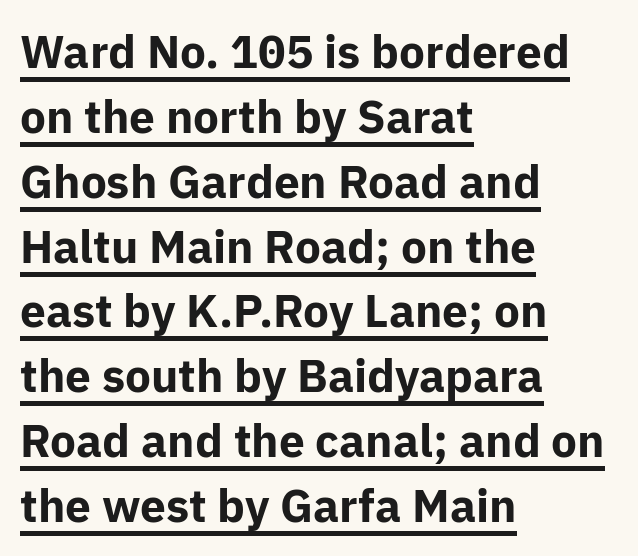
Posture: vertical. These lines carry a lot of weight — the face is fully bold. The paragraph shown leans on its left margin. Looks like someone drew a line under every word here.
